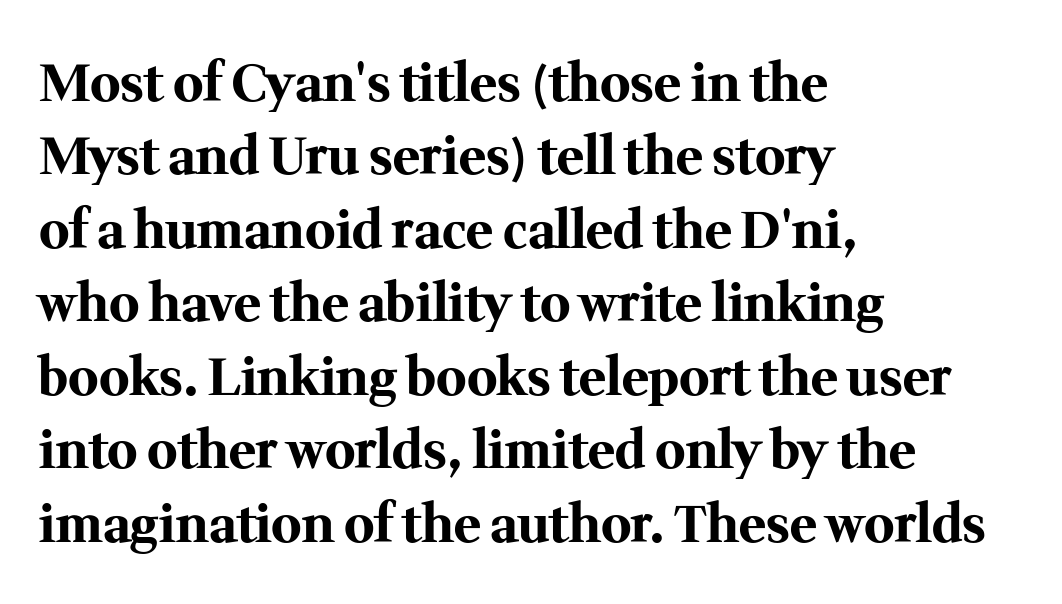
Q: Is the text bold? A: Yes.
Q: Is the text italic (slanted)? A: No, it is upright.
Q: Is the typeface a serif or a sans-serif typeface? A: Serif.
Q: Is the text underlined? A: No.
Q: How is the paragraph aligned? A: Left-aligned.
Q: Is the spacing between letters normal or unusually wide? A: Normal.
Q: Is the spacing between lines tight, normal or loose? A: Normal.
Q: Width (condensed, normal, or wide)? A: Normal.
Q: Stroke contrast? A: Medium.
Q: x-height? A: Medium.
Q: Monospaced? A: No.
